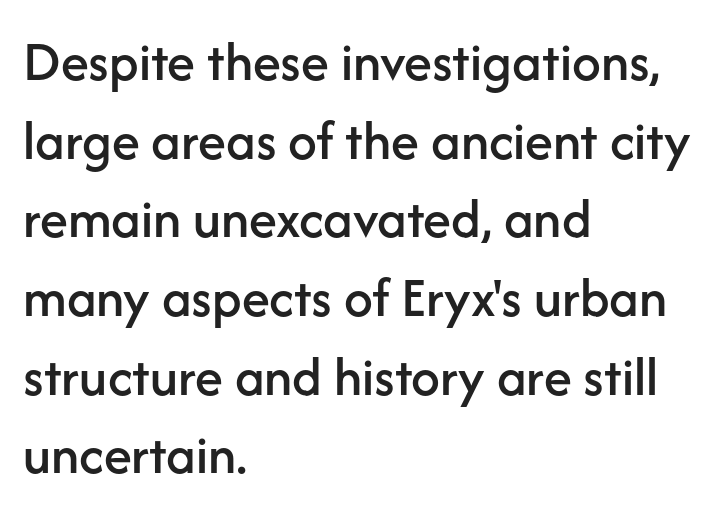
{"serif": "no", "italic": "no", "width": "normal", "stroke_contrast": "low", "x_height": "medium", "monospaced": "no", "underline": "no", "align": "left", "line_spacing": "normal", "line_spacing_ratio": 1.38, "letter_spacing": "normal", "letter_spacing_em": 0.0, "glyph_px": 57}
